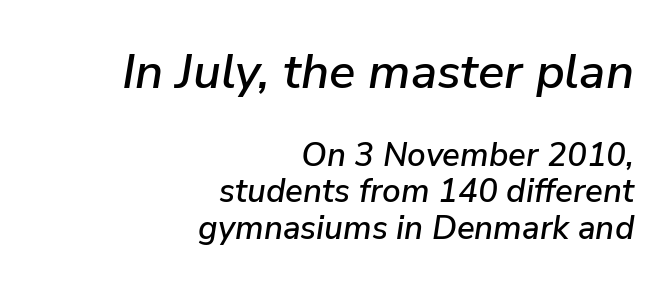
This sample has the flowing, uneven cadence of proportional lettering. The lines are packed closely together with very little leading. The passage is arranged like a letterhead date or caption credit — flush right. The first block has been scaled up relative to the second.
